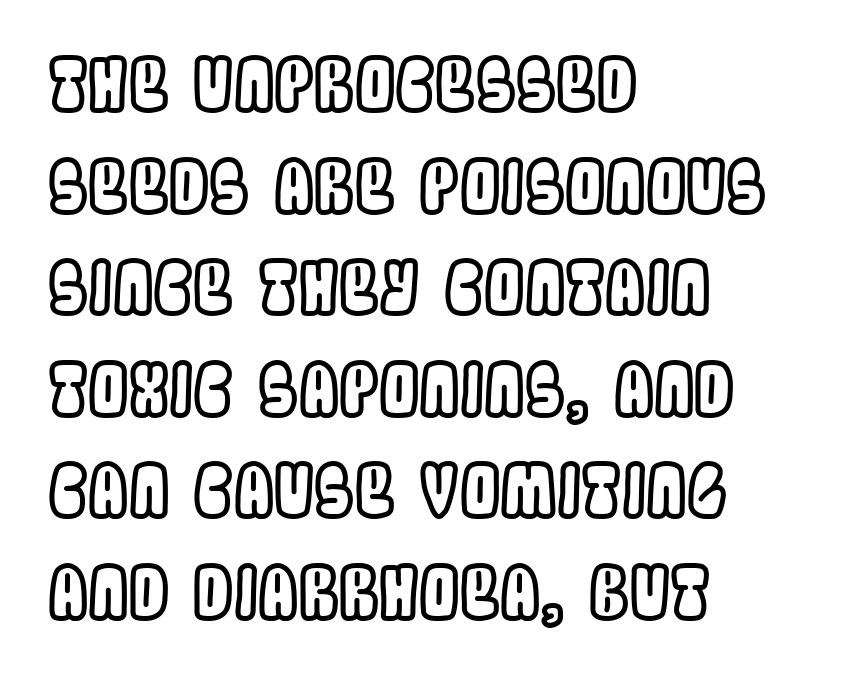
The line texture is even and compact thanks to regular tracking. Horizontally, the lines are justified to the leading edge only. The specimen reads as upright at a glance. In terms of leading, this rendering sits right in the middle. Note the varied advance widths — an 'i' is clearly narrower than an 'm'.
